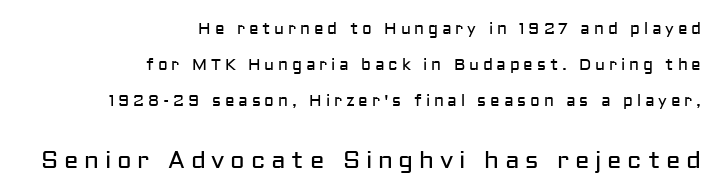
This sample uses expanded letter spacing, leaving extra air between glyphs. Right-aligned paragraph, ragged on the left. Stems and bowls with no extra thickness — not bold. Summary of vertical rhythm: relaxed, with wide interline spacing. Does the lettering tilt? It doesn't — this is upright.
